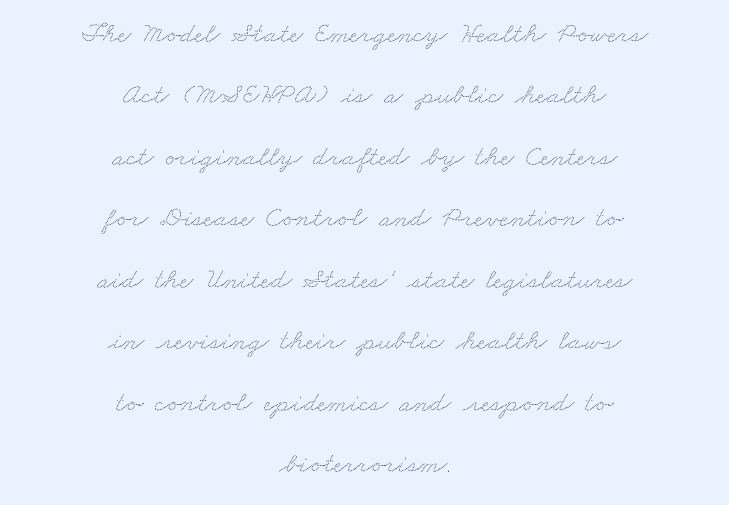
Q: Is the text underlined? A: No.
Q: How is the paragraph aligned? A: Centered.
Q: Is the spacing between letters normal or unusually wide? A: Normal.
Q: Is the spacing between lines tight, normal or loose? A: Loose.
Q: Width (condensed, normal, or wide)? A: Wide.
Q: Stroke contrast? A: Low.
Q: x-height? A: Small.
Q: Monospaced? A: No.
